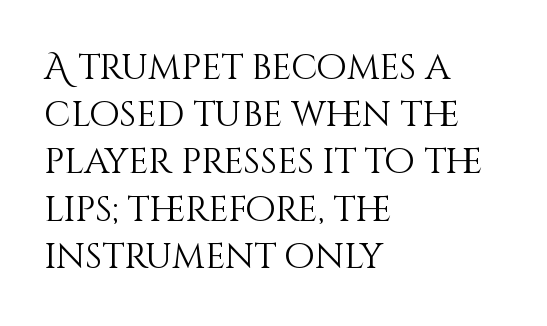
Q: Is the text bold? A: No.
Q: Is the text italic (slanted)? A: No, it is upright.
Q: Is the text underlined? A: No.
Q: How is the paragraph aligned? A: Left-aligned.
Q: Is the spacing between letters normal or unusually wide? A: Normal.
Q: Is the spacing between lines tight, normal or loose? A: Normal.
Q: Width (condensed, normal, or wide)? A: Normal.
Q: Stroke contrast? A: Medium.
Q: x-height? A: Large.
Q: Monospaced? A: No.
